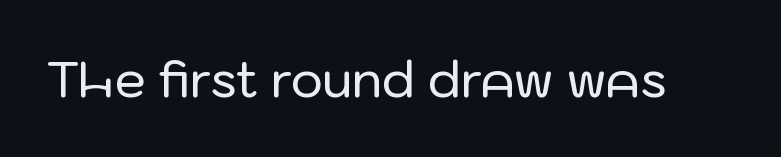
{"serif": "no", "italic": "no", "width": "normal", "stroke_contrast": "low", "x_height": "medium", "monospaced": "no", "underline": "no", "letter_spacing": "normal", "letter_spacing_em": 0.0, "glyph_px": 49}
